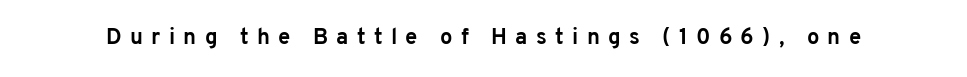
Unlike italic type, these characters show no tilt at all. This is heavy type, rendered in bold. The horizontal fit of the characters is loose and conspicuously gappy. The space beneath each line is pristine and unruled.
